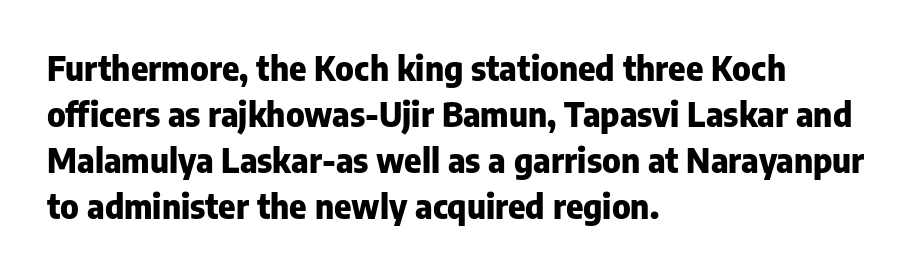
{"serif": "no", "italic": "no", "bold": "yes", "weight": "heavy", "width": "normal", "stroke_contrast": "low", "x_height": "medium", "monospaced": "no", "underline": "no", "align": "left", "line_spacing": "normal", "line_spacing_ratio": 1.39, "letter_spacing": "normal", "letter_spacing_em": 0.0, "glyph_px": 33}
